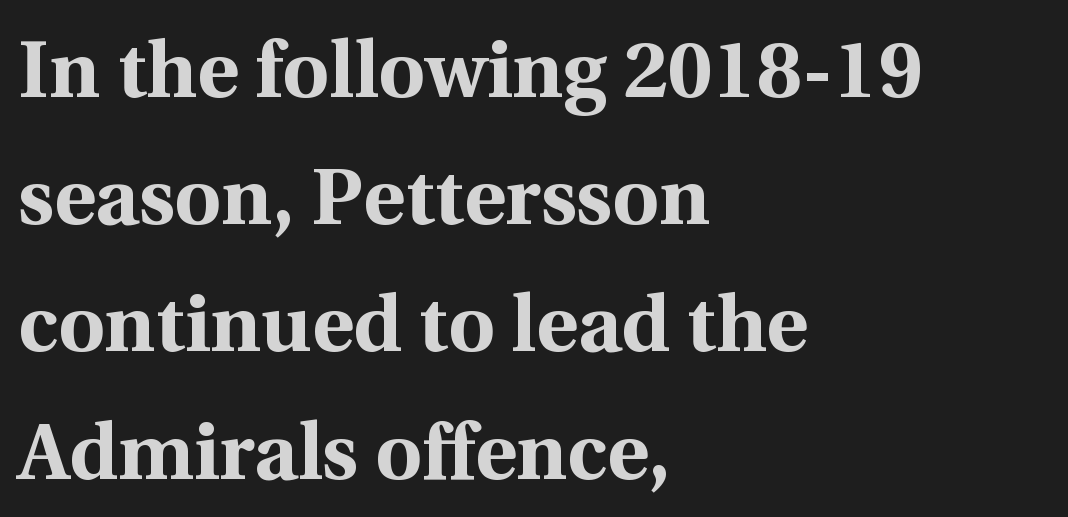
The image shows 80 px bold serif type, upright; set left-aligned, normal line spacing (1.59x), normal letter spacing, not underlined; a medium x-height.
